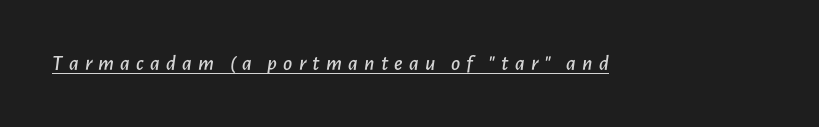
Slanted lettering throughout. The sample's only ornament is a line tracing under the words. Compared with typical body copy, the letter spacing here is much looser.
